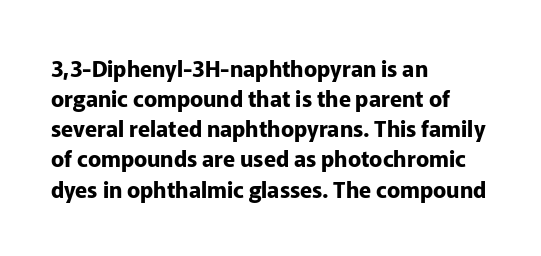
The paragraph shown leans on its left margin. This block has exactly the height ordinary leading produces. Italic: no, the glyphs are upright roman. The baseline area is clear.
